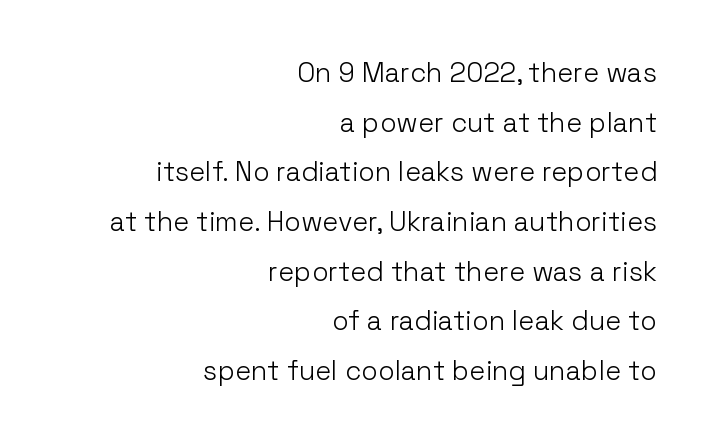
{"italic": "no", "bold": "no", "underline": "no", "align": "right", "line_spacing_ratio": 1.84, "letter_spacing": "normal", "letter_spacing_em": 0.0, "glyph_px": 27}
